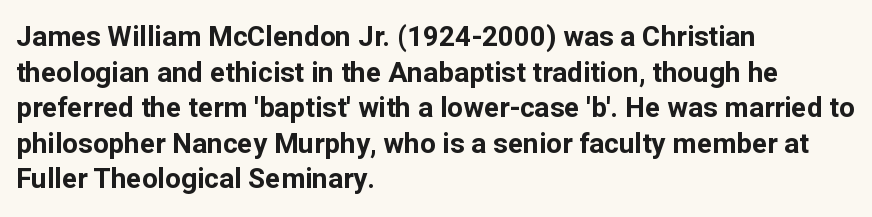
{"serif": "no", "italic": "no", "bold": "yes", "weight": "bold", "width": "normal", "stroke_contrast": "low", "x_height": "medium", "monospaced": "no", "underline": "no", "align": "left", "line_spacing": "normal", "line_spacing_ratio": 1.27, "letter_spacing": "normal", "letter_spacing_em": 0.0, "glyph_px": 28}
